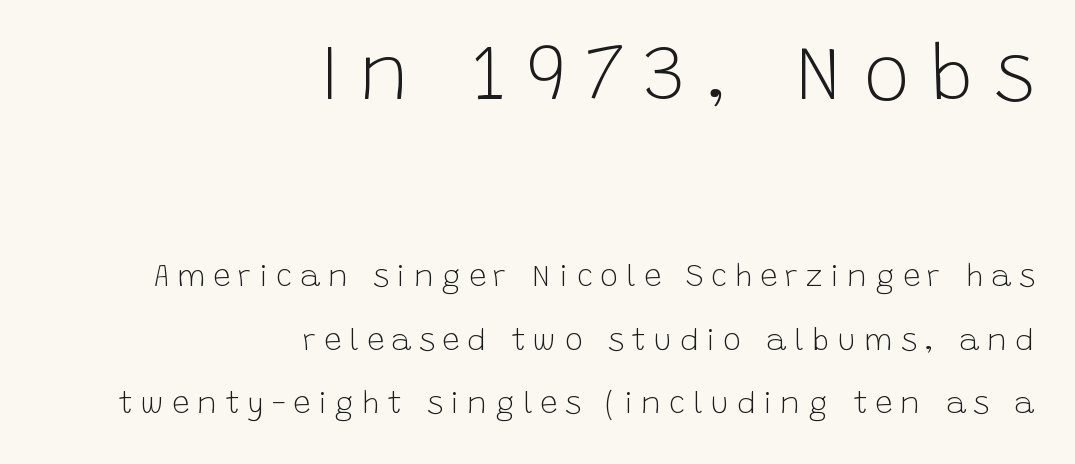
Vertically, the passage feels expansive, rows floating well apart. Typesetter's note — upper block bumped up in size, lower block left smaller. Regarding serifs, this sample does without them. Line ends are locked; line starts wander. The face looks like a standard text weight, possibly lighter.
